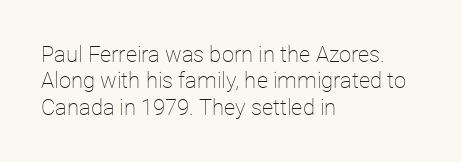
The image shows 22 px text type, upright; set left-aligned, line spacing 1.2x, normal letter spacing, not underlined.
